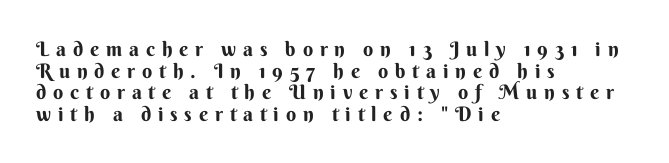
Only glyphs here, with clear space below each row. What's the leading like? Squeezed, with rows nearly overlapping. Upright lettering throughout. This sample is left-justified, so line endings fall wherever the words run out. This rendering widens character spacing well past its baseline value.
